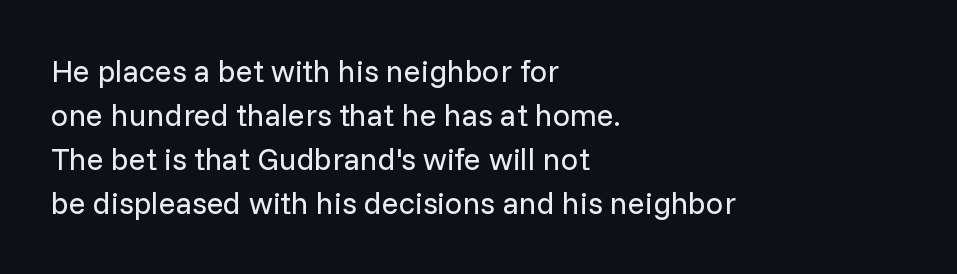
Q: Is the text bold? A: No.
Q: Is the text italic (slanted)? A: No, it is upright.
Q: Is the typeface a serif or a sans-serif typeface? A: Sans-serif.
Q: Is the text underlined? A: No.
Q: How is the paragraph aligned? A: Left-aligned.
Q: Is the spacing between letters normal or unusually wide? A: Normal.
Q: Is the spacing between lines tight, normal or loose? A: Normal.
Q: Width (condensed, normal, or wide)? A: Normal.
Q: Stroke contrast? A: Low.
Q: x-height? A: Medium.
Q: Monospaced? A: No.
